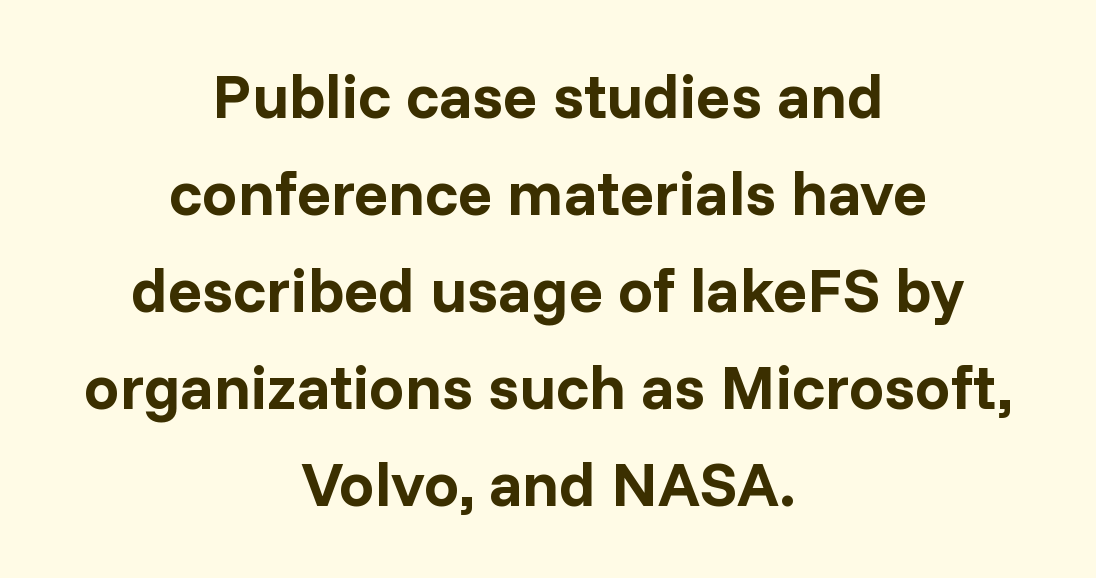
{"serif": "no", "italic": "no", "bold": "yes", "weight": "bold", "width": "normal", "stroke_contrast": "low", "x_height": "medium", "monospaced": "no", "underline": "no", "align": "center", "line_spacing": "normal", "line_spacing_ratio": 1.54, "letter_spacing": "normal", "letter_spacing_em": 0.0, "glyph_px": 63}
